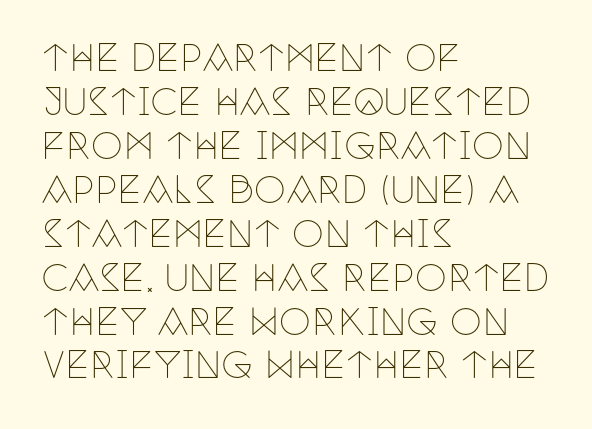
Leftover space on each line is placed entirely after the last word. Only glyphs here, with clear space below each row. Weight: in the light-to-regular range. Font category for this specimen: serif. The gaps between neighbouring characters are ordinary and unremarkable.
